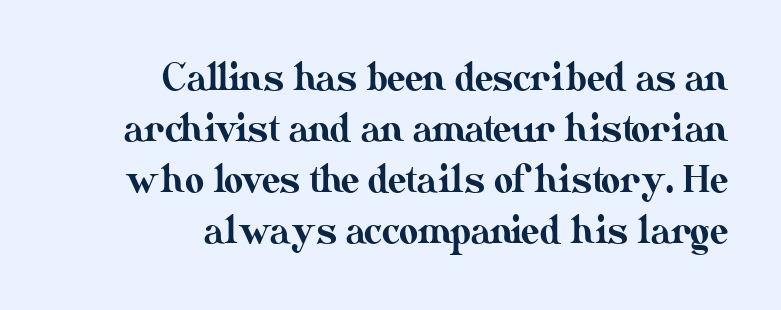
Q: Is the text italic (slanted)? A: No, it is upright.
Q: Is the text underlined? A: No.
Q: How is the paragraph aligned? A: Right-aligned.
Q: Is the spacing between letters normal or unusually wide? A: Normal.
Q: Is the spacing between lines tight, normal or loose? A: Normal.
Q: Width (condensed, normal, or wide)? A: Normal.
Q: Stroke contrast? A: Medium.
Q: x-height? A: Small.
Q: Monospaced? A: No.
